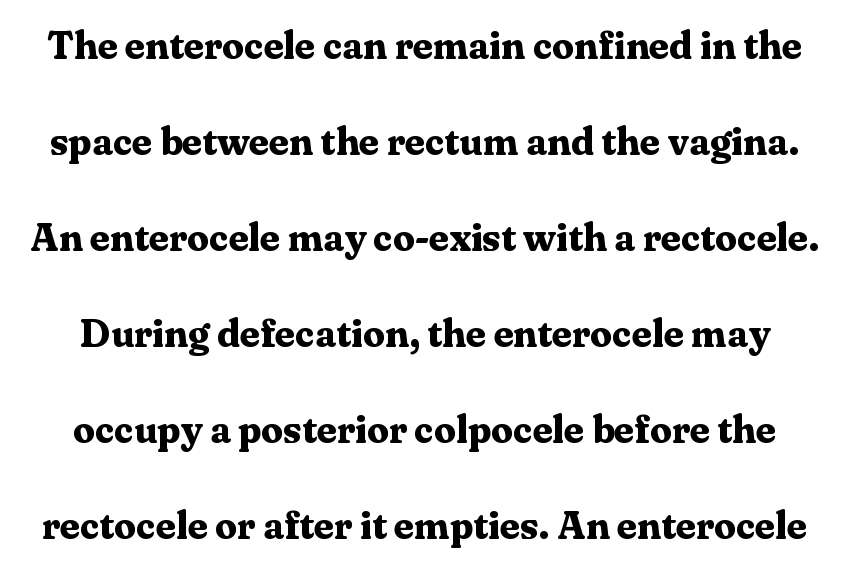
{"serif": "yes", "italic": "no", "bold": "yes", "weight": "bold", "width": "normal", "stroke_contrast": "medium", "x_height": "medium", "monospaced": "no", "underline": "no", "line_spacing": "loose", "line_spacing_ratio": 2.46, "letter_spacing": "normal", "letter_spacing_em": 0.0, "glyph_px": 39}
